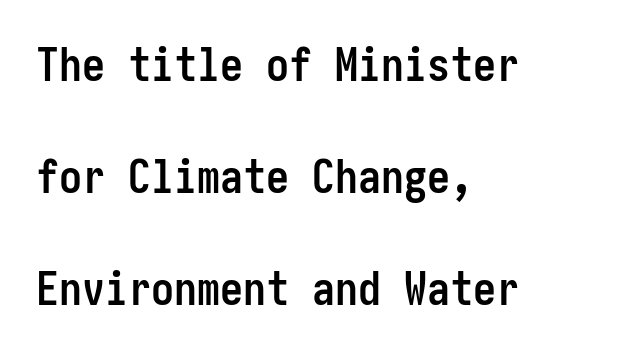
{"serif": "no", "italic": "no", "bold": "yes", "weight": "semibold", "width": "condensed", "stroke_contrast": "low", "x_height": "medium", "underline": "no", "align": "left", "line_spacing": "loose", "line_spacing_ratio": 2.44, "letter_spacing": "normal", "letter_spacing_em": 0.0, "glyph_px": 46}
